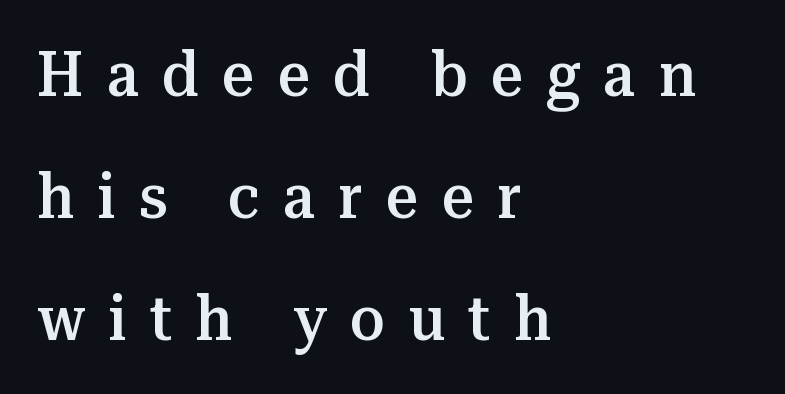
Underline: absent. The space between consecutive lines is lavish. The sample has been set in demibold, a notch under bold. Each letter's strokes conclude with small projecting serifs. A student would call this left alignment; a typographer would say flush left, rag right. The letters stand straight up with perfectly vertical stems.
